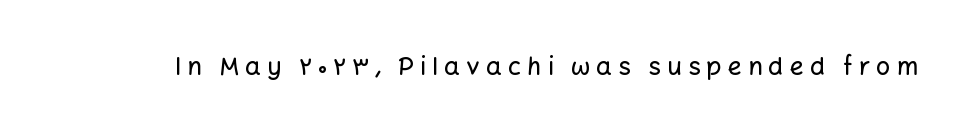
Observe the wide spacing: letters keep a clear distance from each other. The passage shown is not underscored anywhere. The specimen reads as upright at a glance.
